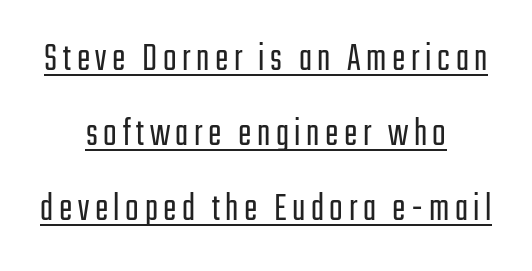
Q: Is the text bold? A: No.
Q: Is the text italic (slanted)? A: No, it is upright.
Q: Is the typeface a serif or a sans-serif typeface? A: Sans-serif.
Q: Is the text underlined? A: Yes.
Q: How is the paragraph aligned? A: Centered.
Q: Width (condensed, normal, or wide)? A: Condensed.
Q: Stroke contrast? A: Low.
Q: x-height? A: Medium.
Q: Monospaced? A: No.
